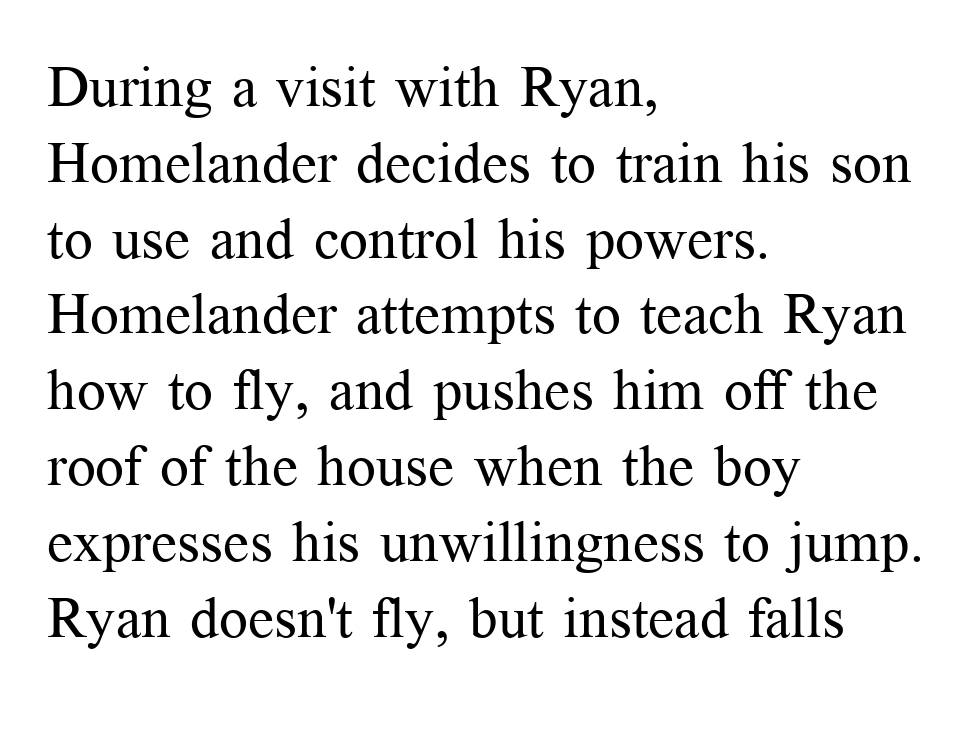
Spacing verdict: proportional, widths tailored to each character. Weight class: somewhere from thin through regular. Tracking here is standard; glyphs follow each other at the usual distance. The specimen reads as upright at a glance. Glance below the letters and you will spot only blank space. Line spacing here is normal.
